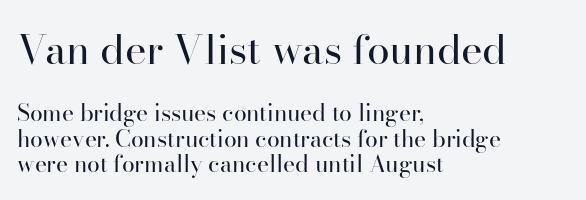
The compositor pushed each line to the left boundary. Spacing between characters is what you'd get straight out of the box. A typesetter would call this proportional, since set widths differ per character. No heavy texture on the line: the type isn't bold.
